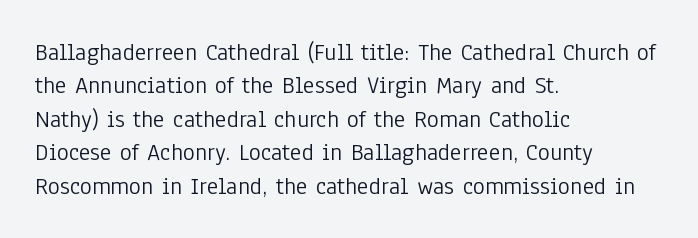
Notice how the stems are strictly vertical — no italics here. Clear beneath every line of the passage. Compared with typical paragraphs, the rows here are spaced about the same. The letters look calm and open, with moderate or lighter stems. Spacing between characters is what you'd get straight out of the box.
